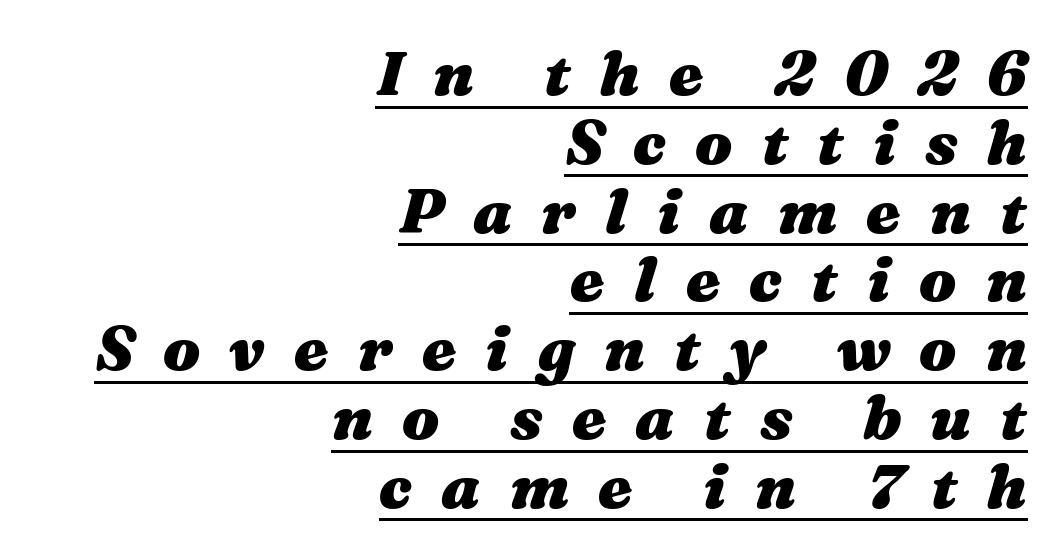
The image shows 62 px heavy, wide type, italic (leaning right); set right-aligned, tight line spacing (1.11x), unusually wide letter spacing (+0.47 em), underlined; medium stroke contrast and a medium x-height.
